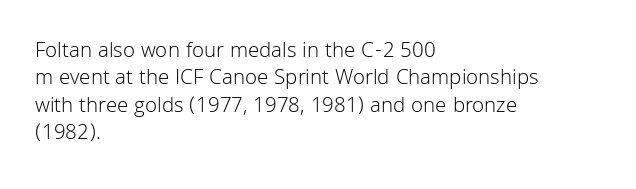
Q: Is the text bold? A: No.
Q: Is the text italic (slanted)? A: No, it is upright.
Q: Is the text underlined? A: No.
Q: How is the paragraph aligned? A: Left-aligned.
Q: Is the spacing between letters normal or unusually wide? A: Normal.
Q: Is the spacing between lines tight, normal or loose? A: Normal.
